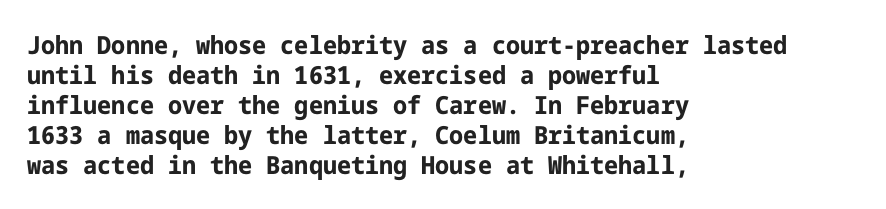
{"italic": "no", "bold": "yes", "underline": "no", "align": "left", "line_spacing_ratio": 1.2, "letter_spacing": "normal", "letter_spacing_em": 0.0, "glyph_px": 25}
